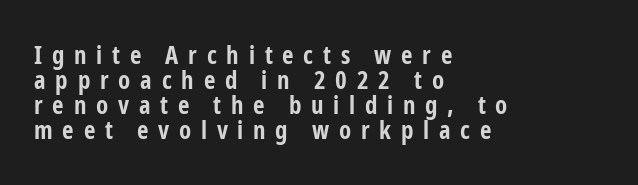
Rows of type sit shoulder to shoulder in the vertical direction. Has an underline been added? It has not. The typography opts for an upright posture over an oblique one. Each line starts at the same left margin while the right side varies. Look at the tracking — it's clearly loosened, letters drifting apart.
